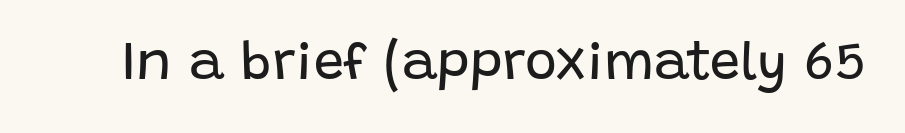
Q: Is the text bold? A: No.
Q: Is the text italic (slanted)? A: No, it is upright.
Q: Is the typeface a serif or a sans-serif typeface? A: Sans-serif.
Q: Is the text underlined? A: No.
Q: Is the spacing between letters normal or unusually wide? A: Normal.
Q: Width (condensed, normal, or wide)? A: Normal.
Q: Stroke contrast? A: Low.
Q: x-height? A: Large.
Q: Monospaced? A: No.
